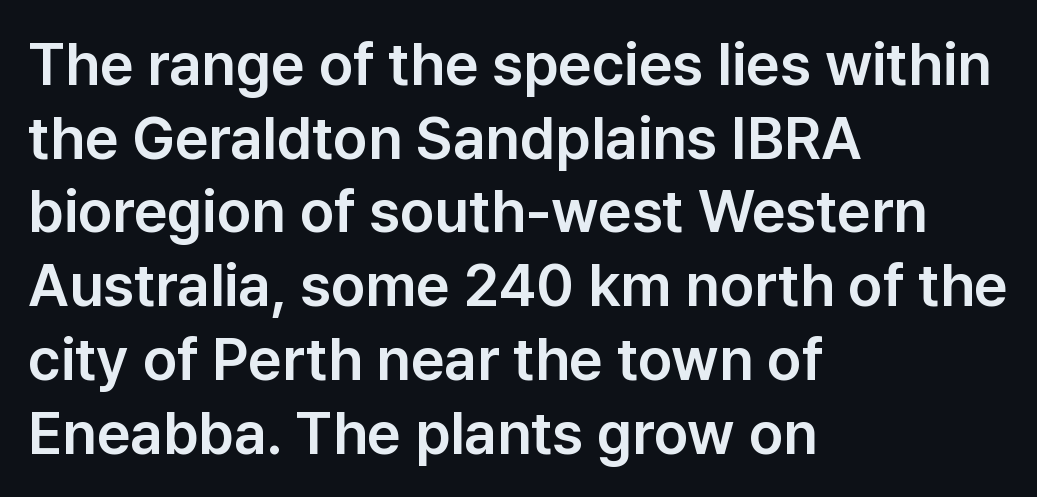
The image shows 59 px sans-serif type, upright; set left-aligned, normal line spacing (1.25x), normal letter spacing, not underlined; low stroke contrast and a medium x-height.
